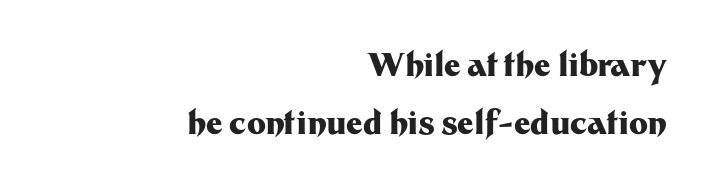
{"serif": "no", "italic": "no", "bold": "yes", "weight": "heavy", "width": "normal", "stroke_contrast": "medium", "x_height": "medium", "monospaced": "no", "underline": "no", "align": "right", "line_spacing_ratio": 1.81, "letter_spacing": "normal", "letter_spacing_em": 0.0, "glyph_px": 32}
